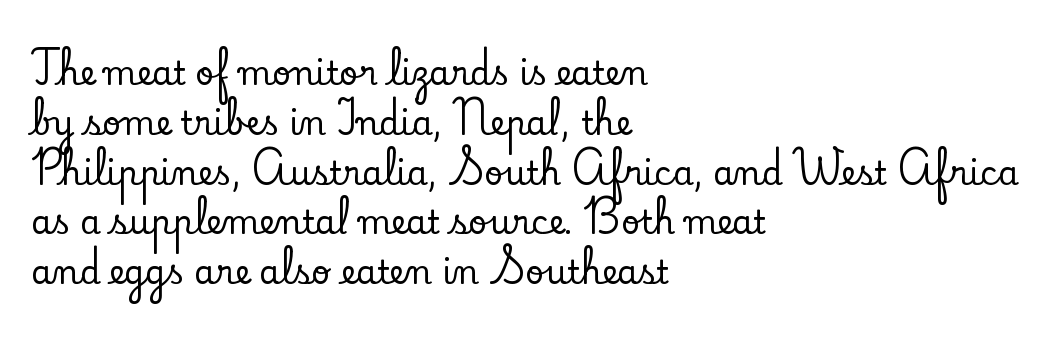
{"serif": "yes", "italic": "no", "width": "normal", "stroke_contrast": "low", "x_height": "small", "monospaced": "no", "underline": "no", "align": "left", "line_spacing": "normal", "line_spacing_ratio": 1.51, "letter_spacing": "normal", "letter_spacing_em": 0.0, "glyph_px": 33}
